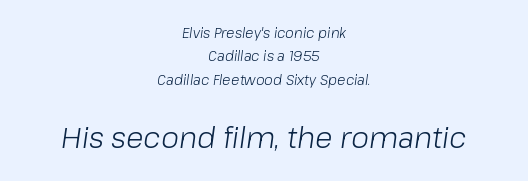
Q: Is the text bold? A: No.
Q: Is the text italic (slanted)? A: Yes, it leans right by about 8 degrees.
Q: Is the text underlined? A: No.
Q: How is the paragraph aligned? A: Centered.
Q: Is the spacing between letters normal or unusually wide? A: Normal.
Q: Is the spacing between lines tight, normal or loose? A: Normal.
Q: Which block of text is set in a larger size, the first (top) or the second (bottom)? A: The second (bottom) one.
Q: Width (condensed, normal, or wide)? A: Normal.
Q: Stroke contrast? A: Low.
Q: x-height? A: Medium.
Q: Monospaced? A: No.
